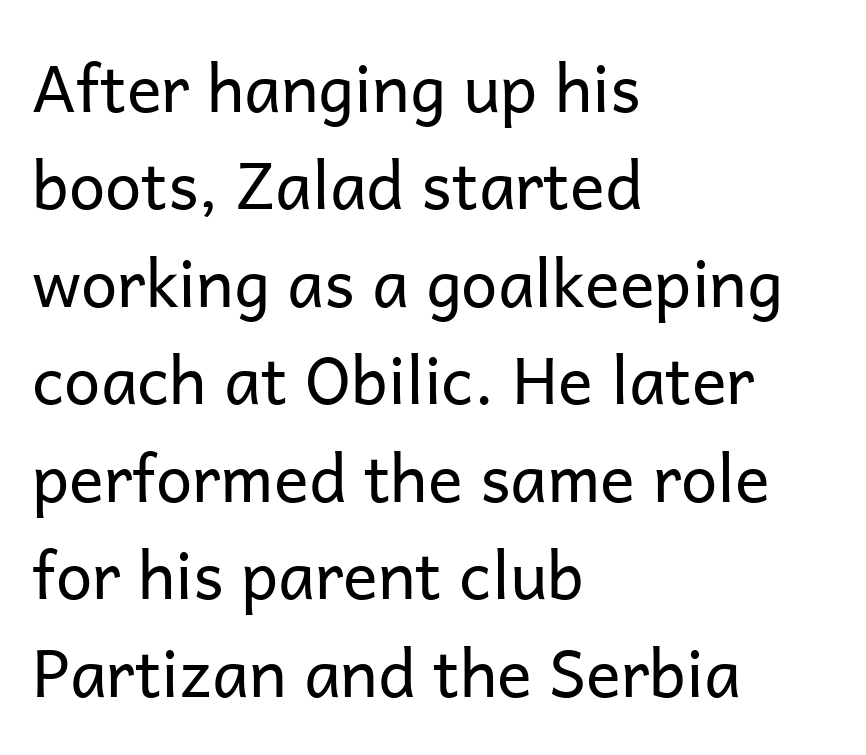
{"serif": "no", "italic": "no", "bold": "no", "weight": "regular", "width": "normal", "stroke_contrast": "low", "x_height": "medium", "monospaced": "no", "underline": "no", "align": "left", "line_spacing": "normal", "line_spacing_ratio": 1.5, "letter_spacing": "normal", "letter_spacing_em": 0.0, "glyph_px": 65}
